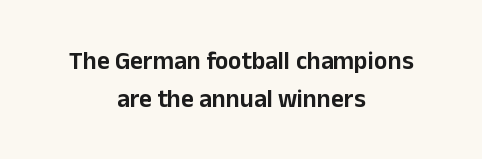
{"italic": "no", "underline": "no", "align": "center", "line_spacing": "normal", "line_spacing_ratio": 1.54, "letter_spacing": "normal", "letter_spacing_em": 0.0, "glyph_px": 25}
